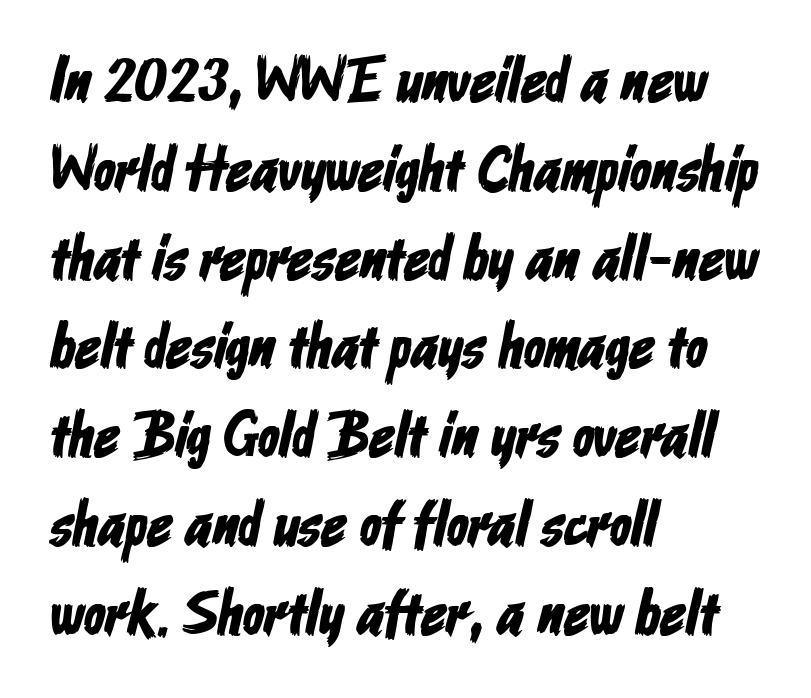
Q: Is the typeface a serif or a sans-serif typeface? A: Sans-serif.
Q: Is the text underlined? A: No.
Q: How is the paragraph aligned? A: Left-aligned.
Q: Is the spacing between letters normal or unusually wide? A: Normal.
Q: Is the spacing between lines tight, normal or loose? A: Normal.
Q: Width (condensed, normal, or wide)? A: Condensed.
Q: Stroke contrast? A: Low.
Q: x-height? A: Medium.
Q: Monospaced? A: No.
